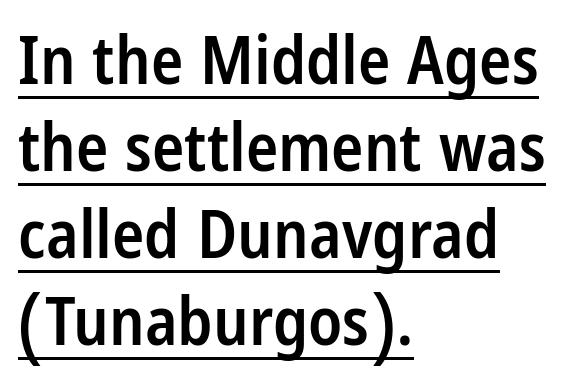
Q: Is the text bold? A: Semi-bold.
Q: Is the text italic (slanted)? A: No, it is upright.
Q: Is the typeface a serif or a sans-serif typeface? A: Sans-serif.
Q: Is the text underlined? A: Yes.
Q: How is the paragraph aligned? A: Left-aligned.
Q: Is the spacing between letters normal or unusually wide? A: Normal.
Q: Is the spacing between lines tight, normal or loose? A: Normal.
Q: Width (condensed, normal, or wide)? A: Condensed.
Q: Stroke contrast? A: Low.
Q: x-height? A: Large.
Q: Monospaced? A: No.
